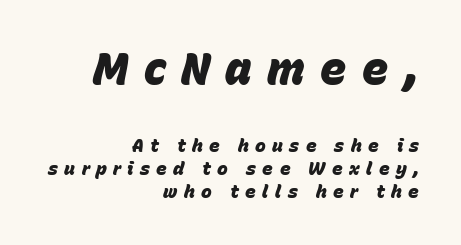
The image shows 44 px heavy type, italic (leaning right); set right-aligned, normal line spacing (1.28x), unusually wide letter spacing (+0.35 em), not underlined; the first (top) block is 2.44x larger; low stroke contrast and a large x-height.
